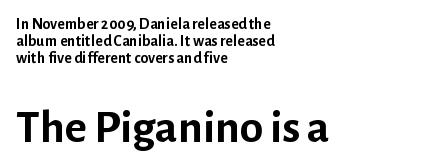
Q: Is the text bold? A: Yes.
Q: Is the text italic (slanted)? A: No, it is upright.
Q: Is the typeface a serif or a sans-serif typeface? A: Sans-serif.
Q: Is the text underlined? A: No.
Q: How is the paragraph aligned? A: Left-aligned.
Q: Is the spacing between letters normal or unusually wide? A: Normal.
Q: Is the spacing between lines tight, normal or loose? A: Tight.
Q: Which block of text is set in a larger size, the first (top) or the second (bottom)? A: The second (bottom) one.
Q: Width (condensed, normal, or wide)? A: Normal.
Q: Stroke contrast? A: Low.
Q: x-height? A: Medium.
Q: Monospaced? A: No.
